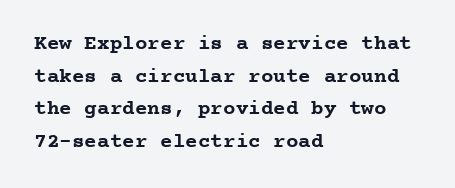
The rendering anchors every line to the left-hand side. In terms of posture, this sample is upright. This sample uses plain, unmodified letter spacing. The gap between lines stays unmarked.
